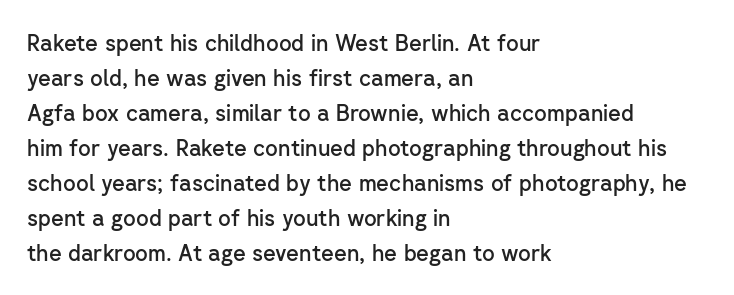
{"italic": "no", "bold": "semi", "underline": "no", "align": "left", "line_spacing": "normal", "line_spacing_ratio": 1.59, "letter_spacing": "normal", "letter_spacing_em": 0.0, "glyph_px": 22}
